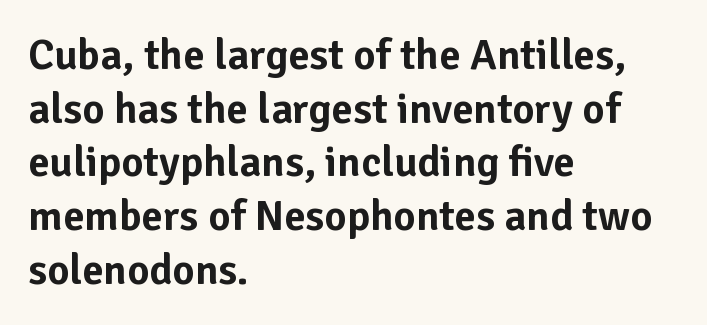
The image shows 43 px sans-serif type, upright; set left-aligned, normal line spacing (1.25x), normal letter spacing, not underlined; low stroke contrast and a medium x-height.
